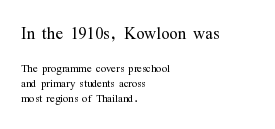
Q: Is the text bold? A: No.
Q: Is the text italic (slanted)? A: No, it is upright.
Q: Is the text underlined? A: No.
Q: How is the paragraph aligned? A: Left-aligned.
Q: Is the spacing between letters normal or unusually wide? A: Normal.
Q: Is the spacing between lines tight, normal or loose? A: Tight.
Q: Which block of text is set in a larger size, the first (top) or the second (bottom)? A: The first (top) one.
